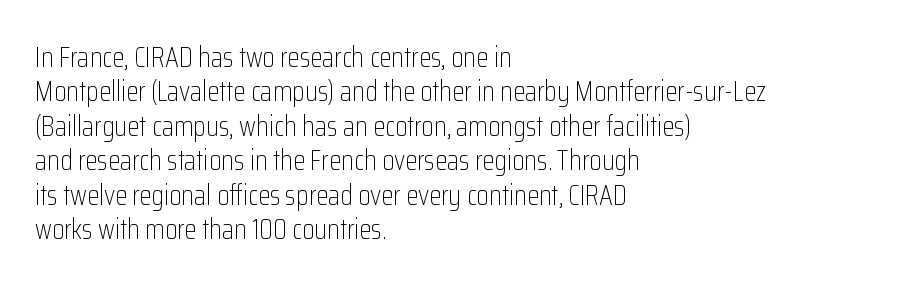
Q: Is the text bold? A: No.
Q: Is the text italic (slanted)? A: No, it is upright.
Q: Is the typeface a serif or a sans-serif typeface? A: Sans-serif.
Q: Is the text underlined? A: No.
Q: How is the paragraph aligned? A: Left-aligned.
Q: Is the spacing between letters normal or unusually wide? A: Normal.
Q: Width (condensed, normal, or wide)? A: Condensed.
Q: Stroke contrast? A: Low.
Q: x-height? A: Medium.
Q: Monospaced? A: No.
